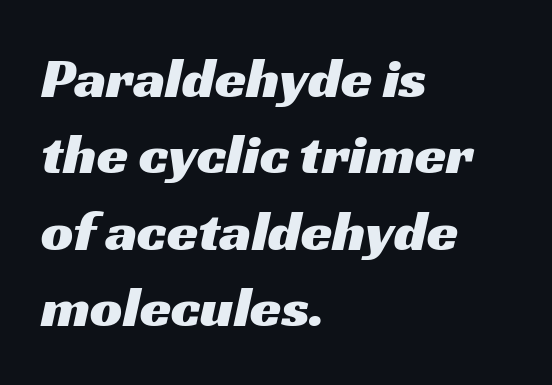
The image shows 57 px wide sans-serif type; set left-aligned, normal line spacing (1.34x), normal letter spacing, not underlined; medium stroke contrast and a medium x-height.
